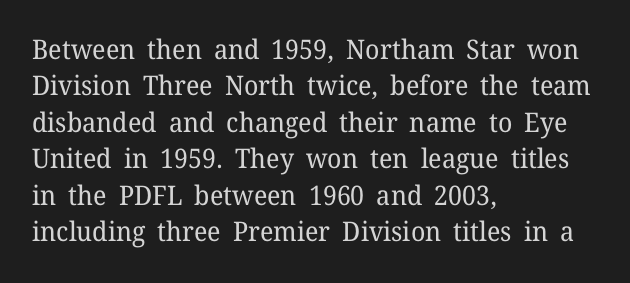
The image shows 27 px text type, upright; set left-aligned, normal line spacing (1.35x), normal letter spacing, not underlined.
